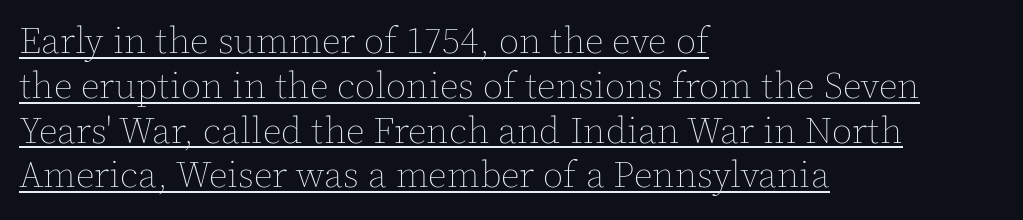
The image shows 37 px thin type, upright; set left-aligned, line spacing 1.21x, normal letter spacing, underlined; a medium x-height.
